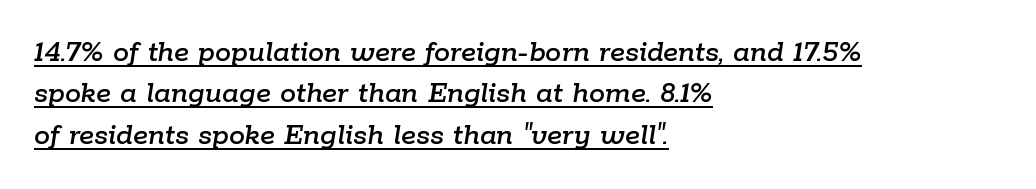
The image shows 32 px text type, italic (leaning right); set left-aligned, normal line spacing (1.29x), normal letter spacing, underlined; low stroke contrast and a medium x-height.
